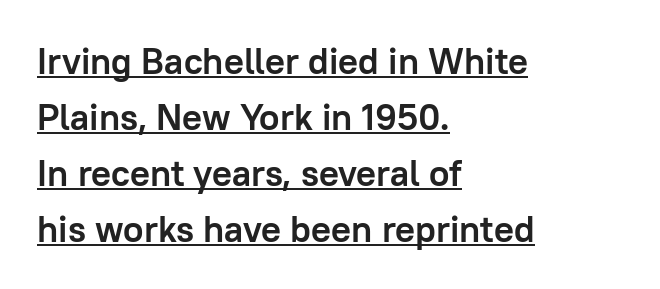
The axis of the letterforms is exactly vertical. The type family on display is of the sans-serif kind. A typesetter would call this proportional, since set widths differ per character. The horizontal fit of the characters is conventional and even.
